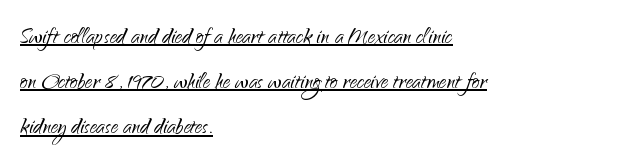
{"serif": "no", "bold": "no", "weight": "light", "width": "normal", "stroke_contrast": "low", "x_height": "small", "monospaced": "no", "underline": "yes", "align": "left", "line_spacing": "normal", "line_spacing_ratio": 1.56, "letter_spacing": "normal", "letter_spacing_em": 0.0, "glyph_px": 29}
